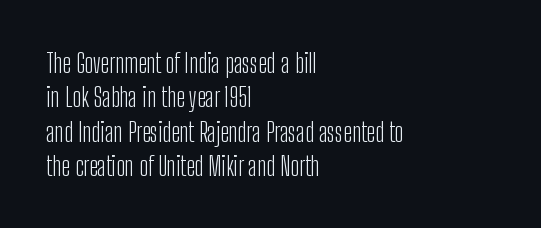
The letterforms sit at book weight or below. Honestly, the letter spacing is just normal — you wouldn't notice it. The type sits square on the baseline with zero lean. Unmarked baselines from the first word to the last. The text block is weighted toward the left margin, trailing off unevenly rightward. The designer left line spacing at the default.
